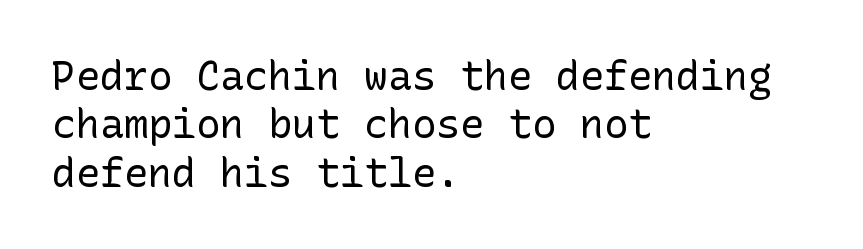
Q: Is the text bold? A: No.
Q: Is the text italic (slanted)? A: No, it is upright.
Q: Is the typeface a serif or a sans-serif typeface? A: Sans-serif.
Q: Is the text underlined? A: No.
Q: How is the paragraph aligned? A: Left-aligned.
Q: Is the spacing between letters normal or unusually wide? A: Normal.
Q: Width (condensed, normal, or wide)? A: Normal.
Q: Stroke contrast? A: Low.
Q: x-height? A: Medium.
